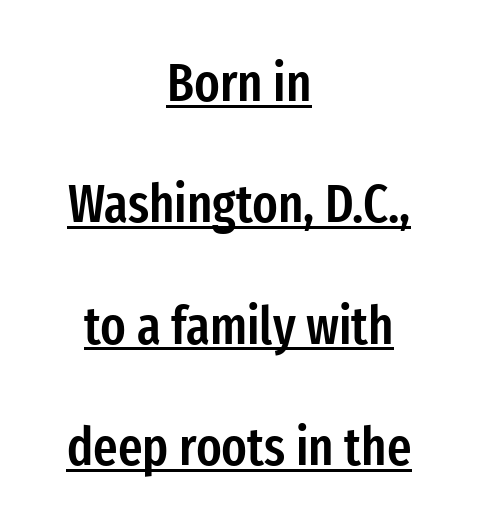
Q: Is the text bold? A: Semi-bold.
Q: Is the text italic (slanted)? A: No, it is upright.
Q: Is the typeface a serif or a sans-serif typeface? A: Sans-serif.
Q: Is the text underlined? A: Yes.
Q: How is the paragraph aligned? A: Centered.
Q: Is the spacing between letters normal or unusually wide? A: Normal.
Q: Is the spacing between lines tight, normal or loose? A: Loose.
Q: Width (condensed, normal, or wide)? A: Condensed.
Q: Stroke contrast? A: Low.
Q: x-height? A: Medium.
Q: Monospaced? A: No.
